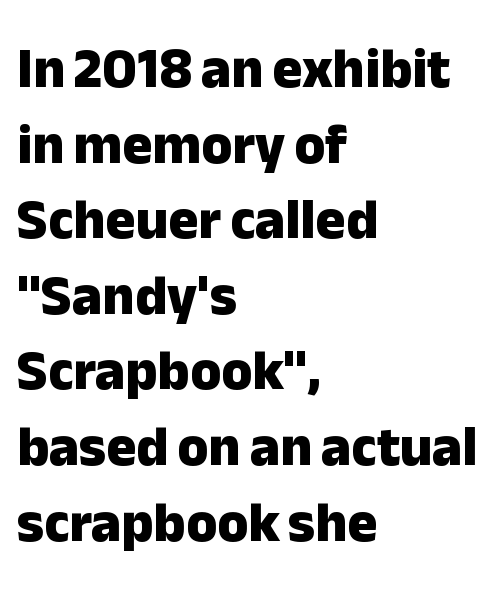
{"serif": "no", "italic": "no", "bold": "yes", "weight": "heavy", "width": "normal", "stroke_contrast": "low", "x_height": "medium", "monospaced": "no", "underline": "no", "align": "left", "line_spacing": "normal", "line_spacing_ratio": 1.35, "letter_spacing": "normal", "letter_spacing_em": 0.0, "glyph_px": 56}
